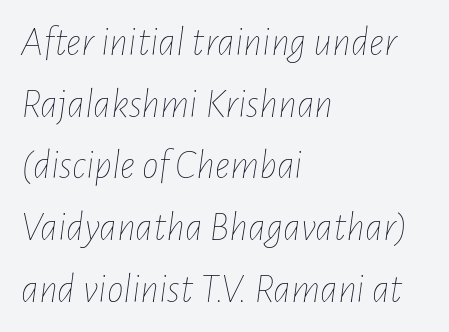
{"italic": "yes", "lean": "right", "slant_degrees": 7, "bold": "no", "weight": "thin", "width": "condensed", "stroke_contrast": "low", "x_height": "medium", "monospaced": "no", "underline": "no", "align": "left", "line_spacing": "normal", "line_spacing_ratio": 1.47, "letter_spacing": "normal", "letter_spacing_em": 0.0, "glyph_px": 42}
